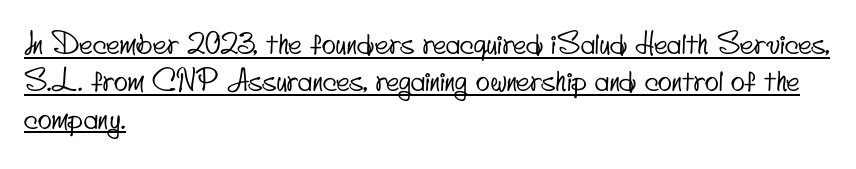
The image shows 29 px condensed sans-serif type; set left-aligned, normal line spacing (1.29x), normal letter spacing, underlined; low stroke contrast and a small x-height.
